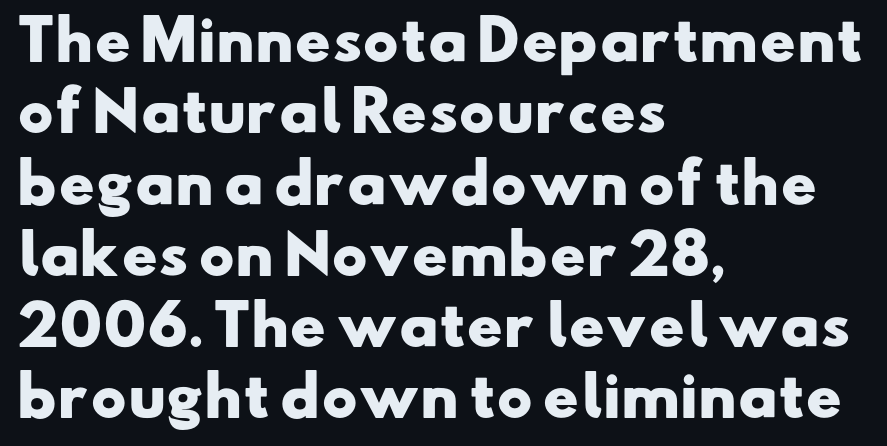
The image shows 54 px heavy, wide sans-serif type; set left-aligned, normal line spacing (1.32x), normal letter spacing, not underlined; low stroke contrast and a small x-height.
